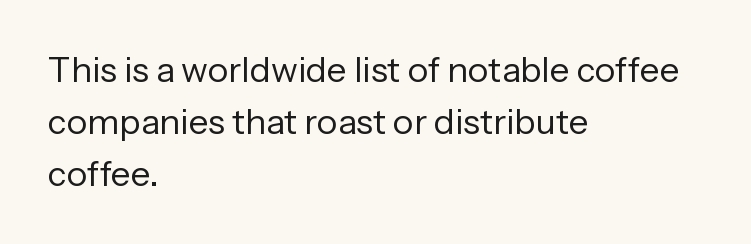
Regular leading. A bare baseline throughout the passage. Is the stroke heavy? The answer is a plain regular-or-lighter. Look at the tracking — it's just the regular setting, nothing added. Classification — sans serif.
